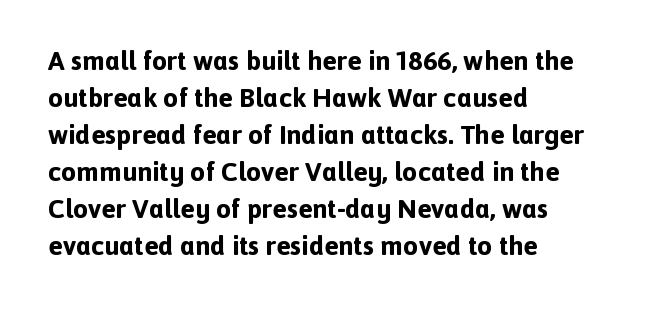
Every character sits straight up, as roman type does. Words appear dense and cohesive because spacing is normal. On the weight axis this lands at bold, roughly 700. In terms of leading, this rendering sits right in the middle.
